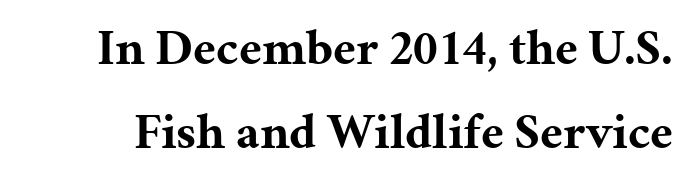
Q: Is the text bold? A: Yes.
Q: Is the text italic (slanted)? A: No, it is upright.
Q: Is the typeface a serif or a sans-serif typeface? A: Serif.
Q: Is the text underlined? A: No.
Q: Is the spacing between letters normal or unusually wide? A: Normal.
Q: Is the spacing between lines tight, normal or loose? A: Normal.
Q: Width (condensed, normal, or wide)? A: Normal.
Q: Stroke contrast? A: Medium.
Q: x-height? A: Medium.
Q: Monospaced? A: No.
